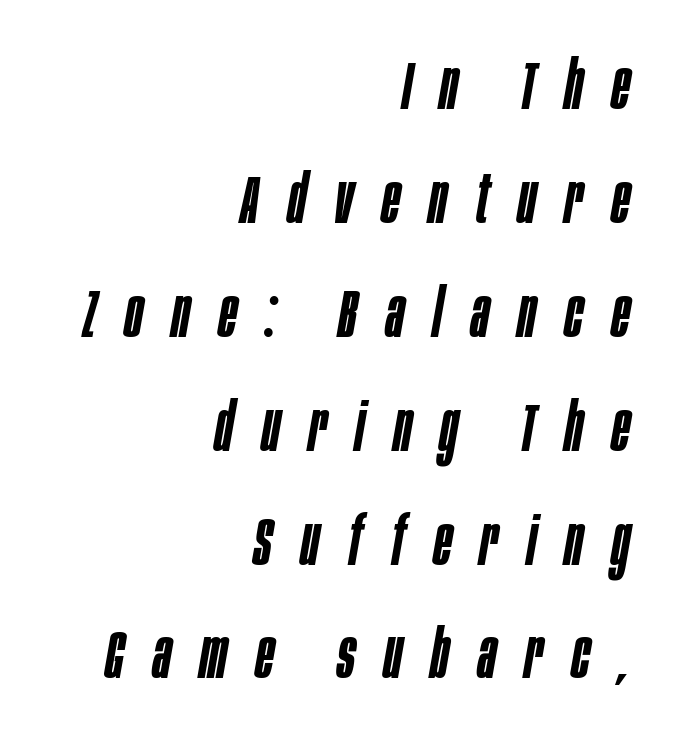
The image shows 67 px semibold, condensed type, italic (leaning right); set right-aligned, normal line spacing (1.7x), unusually wide letter spacing (+0.43 em), not underlined; low stroke contrast and a large x-height.
